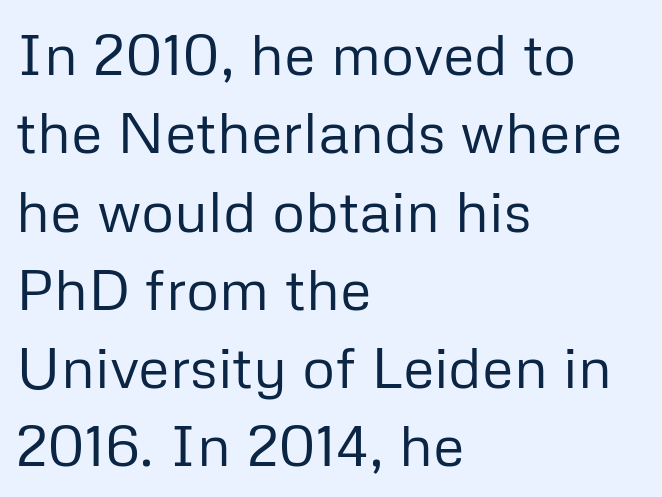
{"serif": "no", "italic": "no", "bold": "no", "weight": "regular", "width": "normal", "stroke_contrast": "low", "x_height": "medium", "monospaced": "no", "underline": "no", "align": "left", "line_spacing": "normal", "line_spacing_ratio": 1.35, "letter_spacing": "normal", "letter_spacing_em": 0.0, "glyph_px": 58}
